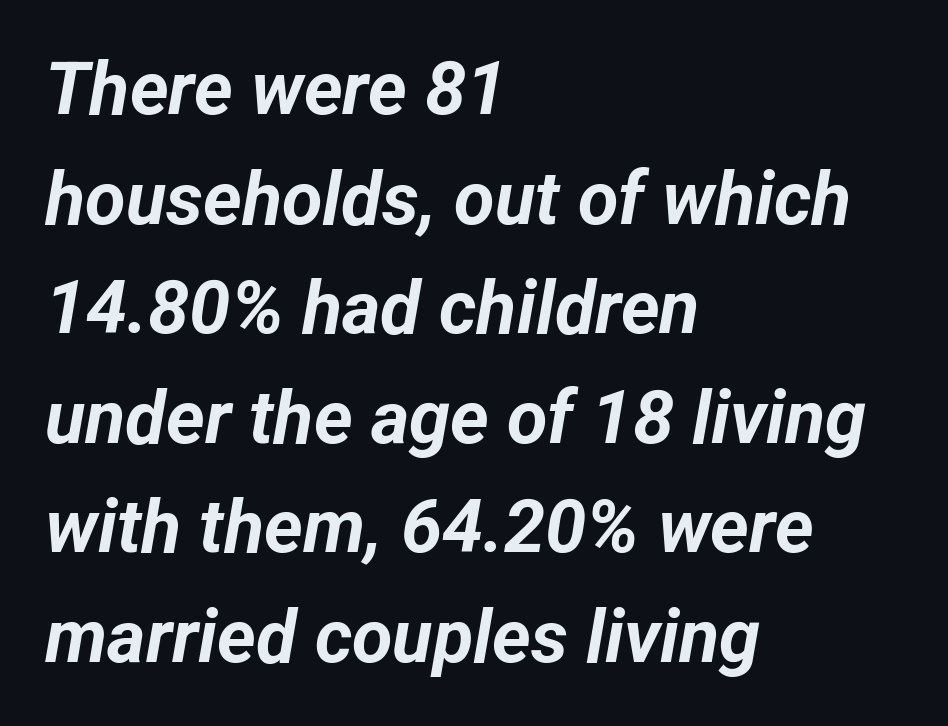
The image shows 74 px bold type, italic (leaning right); set left-aligned, normal line spacing (1.48x), normal letter spacing, not underlined; low stroke contrast and a medium x-height.
